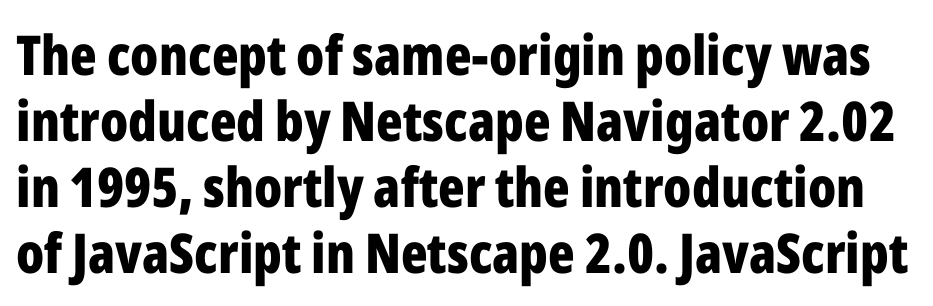
Q: Is the text bold? A: Yes.
Q: Is the text italic (slanted)? A: No, it is upright.
Q: Is the typeface a serif or a sans-serif typeface? A: Sans-serif.
Q: Is the text underlined? A: No.
Q: Is the spacing between letters normal or unusually wide? A: Normal.
Q: Width (condensed, normal, or wide)? A: Condensed.
Q: Stroke contrast? A: Low.
Q: x-height? A: Medium.
Q: Monospaced? A: No.
